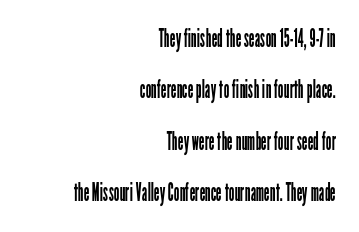
A flush-right, rag-left setting is used for this passage. The space beneath each line is pristine and unruled. Does the leading feel generous? Absolutely, it's lavish. The letters sit at their default tracking, neither squeezed nor spread. The typeface has the unassuming heft of standard copy or less. Every character sits straight up, as roman type does.
